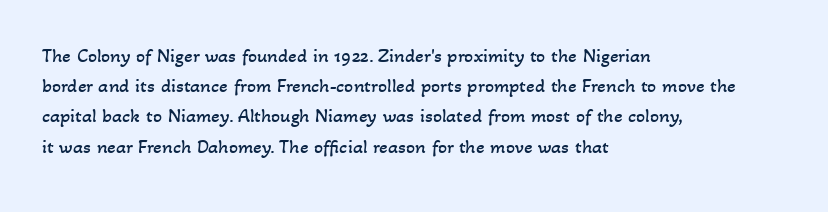
Horizontal bands of white between lines are of average thickness. Layout note: lines flush left. The letterforms sit shoulder to shoulder at normal distance. The space beneath each line is pristine and unruled. The face looks like a standard text weight, possibly lighter.
